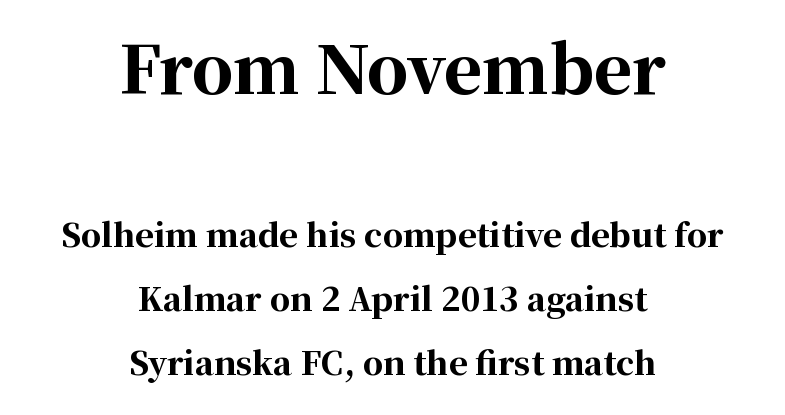
The image shows 65 px bold serif type, upright; set centered, loose line spacing (2.0x), normal letter spacing, not underlined; the first (top) block is 2.03x larger; high stroke contrast and a medium x-height.
